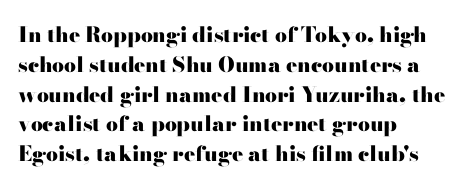
Q: Is the text bold? A: Yes.
Q: Is the text italic (slanted)? A: No, it is upright.
Q: Is the text underlined? A: No.
Q: How is the paragraph aligned? A: Left-aligned.
Q: Is the spacing between letters normal or unusually wide? A: Normal.
Q: Is the spacing between lines tight, normal or loose? A: Normal.
